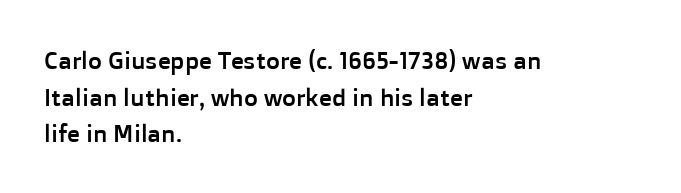
Q: Is the text italic (slanted)? A: No, it is upright.
Q: Is the text underlined? A: No.
Q: How is the paragraph aligned? A: Left-aligned.
Q: Is the spacing between letters normal or unusually wide? A: Normal.
Q: Is the spacing between lines tight, normal or loose? A: Normal.
